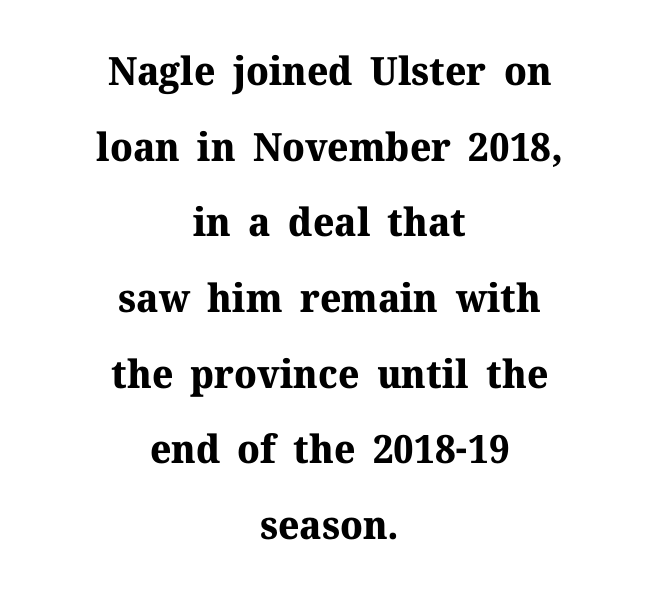
{"serif": "yes", "italic": "no", "bold": "yes", "weight": "bold", "width": "normal", "stroke_contrast": "medium", "x_height": "medium", "monospaced": "no", "underline": "no", "align": "center", "line_spacing": "loose", "line_spacing_ratio": 1.94, "letter_spacing": "normal", "letter_spacing_em": 0.0, "glyph_px": 39}
